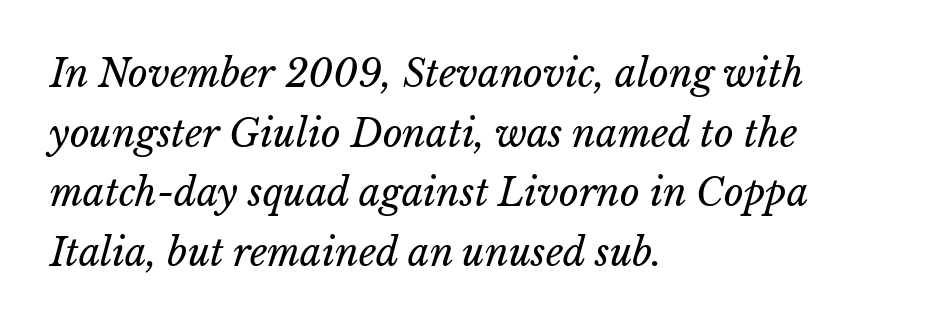
Proportional: the letters do not fall into vertical columns. Compared with a typical body face, this is equally light or lighter still. Each word holds together tightly as a unit, with standard inter-letter gaps. The rows are spaced the way most documents space them. Underlining? Definitely not there.
